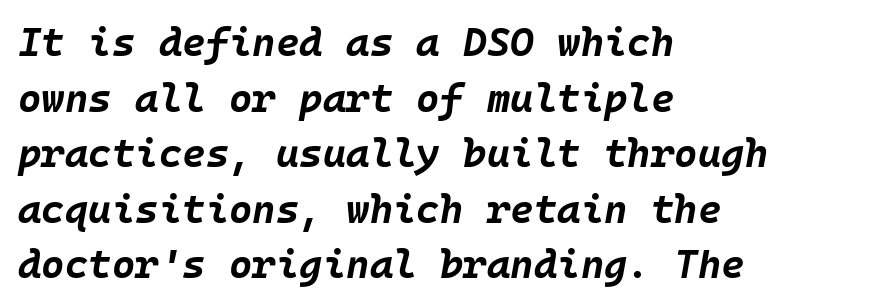
Q: Is the text bold? A: Yes.
Q: Is the text italic (slanted)? A: Yes, it leans right by about 10 degrees.
Q: Is the text underlined? A: No.
Q: How is the paragraph aligned? A: Left-aligned.
Q: Is the spacing between letters normal or unusually wide? A: Normal.
Q: Is the spacing between lines tight, normal or loose? A: Normal.
Q: Width (condensed, normal, or wide)? A: Normal.
Q: Stroke contrast? A: Low.
Q: x-height? A: Large.
